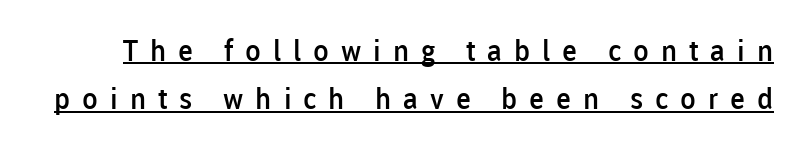
{"serif": "no", "italic": "no", "bold": "semi", "weight": "semibold", "width": "normal", "stroke_contrast": "low", "x_height": "medium", "monospaced": "no", "underline": "yes", "line_spacing": "normal", "line_spacing_ratio": 1.67, "letter_spacing": "wide", "letter_spacing_em": 0.41, "glyph_px": 29}
